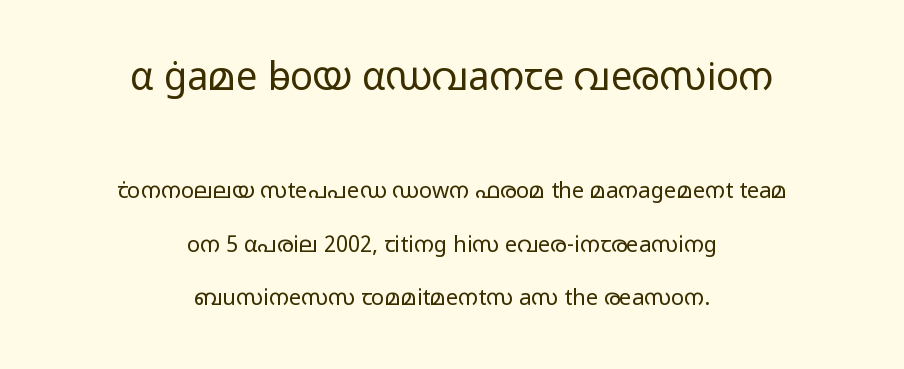
The image shows 38 px light, wide sans-serif type, upright; set centered, loose line spacing (2.42x), normal letter spacing, not underlined; the first (top) block is 1.73x larger; low stroke contrast and a medium x-height.
